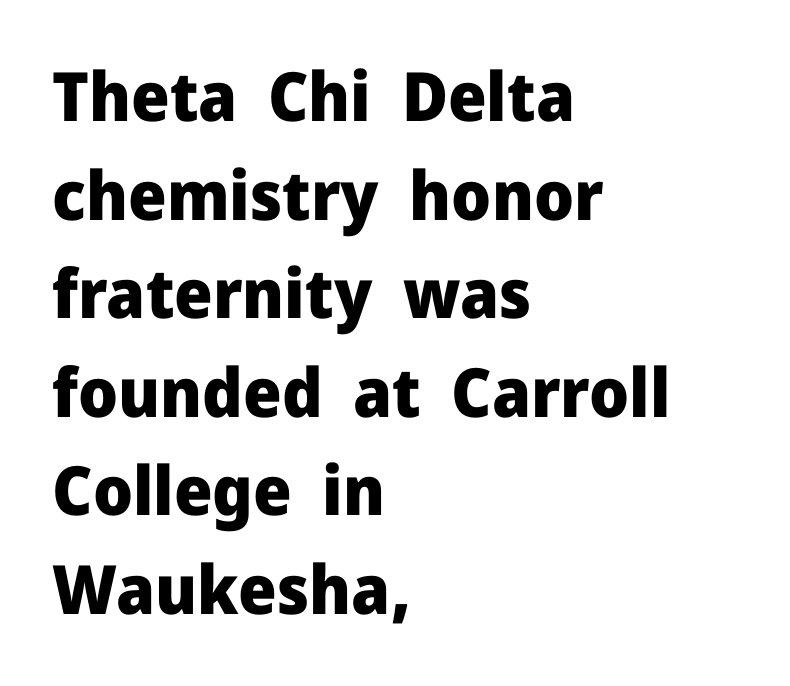
The image shows 68 px heavy sans-serif type, upright; set left-aligned, normal line spacing (1.45x), normal letter spacing, not underlined; low stroke contrast and a medium x-height.
